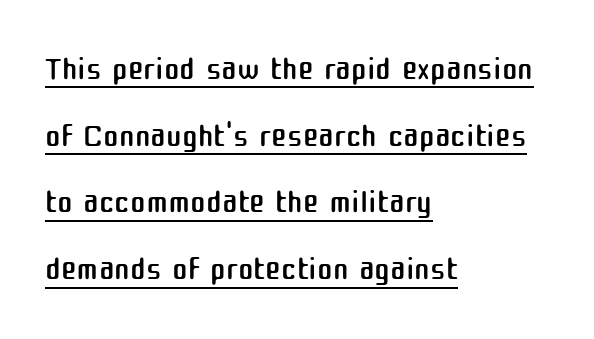
{"serif": "no", "italic": "no", "bold": "no", "weight": "regular", "width": "normal", "stroke_contrast": "medium", "x_height": "medium", "monospaced": "no", "underline": "yes", "align": "left", "line_spacing": "normal", "line_spacing_ratio": 1.42, "letter_spacing": "normal", "letter_spacing_em": 0.0, "glyph_px": 47}
